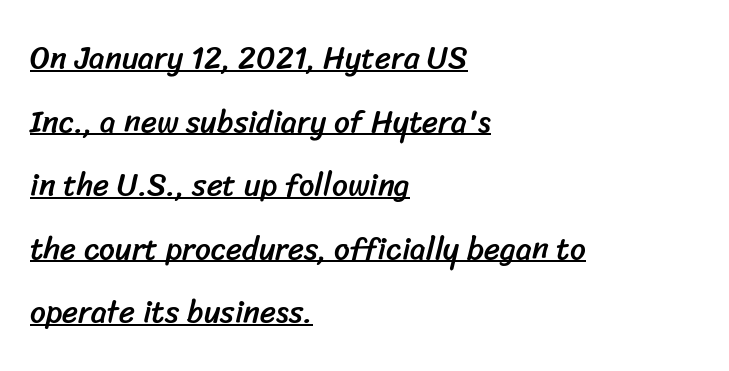
Q: Is the typeface a serif or a sans-serif typeface? A: Sans-serif.
Q: Is the text underlined? A: Yes.
Q: How is the paragraph aligned? A: Left-aligned.
Q: Is the spacing between letters normal or unusually wide? A: Normal.
Q: Is the spacing between lines tight, normal or loose? A: Loose.
Q: Width (condensed, normal, or wide)? A: Normal.
Q: Stroke contrast? A: Low.
Q: x-height? A: Medium.
Q: Monospaced? A: No.
